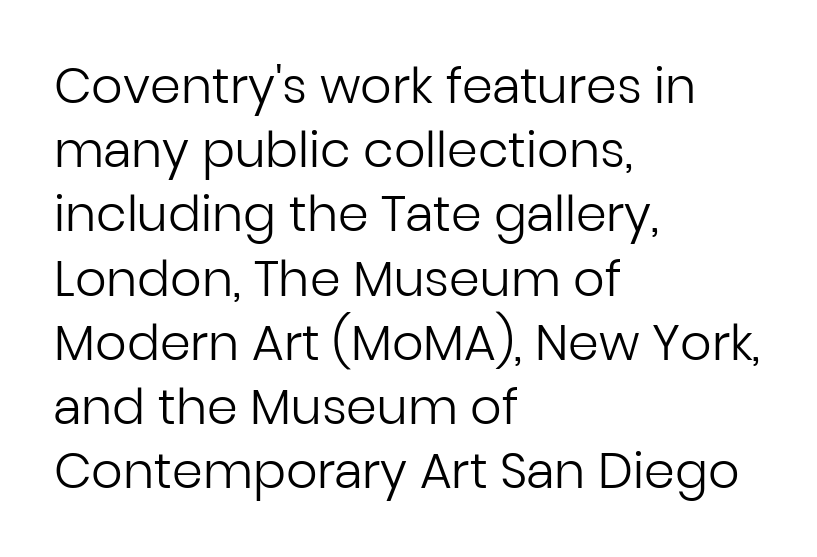
{"serif": "no", "italic": "no", "bold": "no", "weight": "regular", "width": "normal", "stroke_contrast": "low", "x_height": "medium", "monospaced": "no", "underline": "no", "align": "left", "line_spacing": "normal", "line_spacing_ratio": 1.31, "letter_spacing": "normal", "letter_spacing_em": 0.0, "glyph_px": 49}
